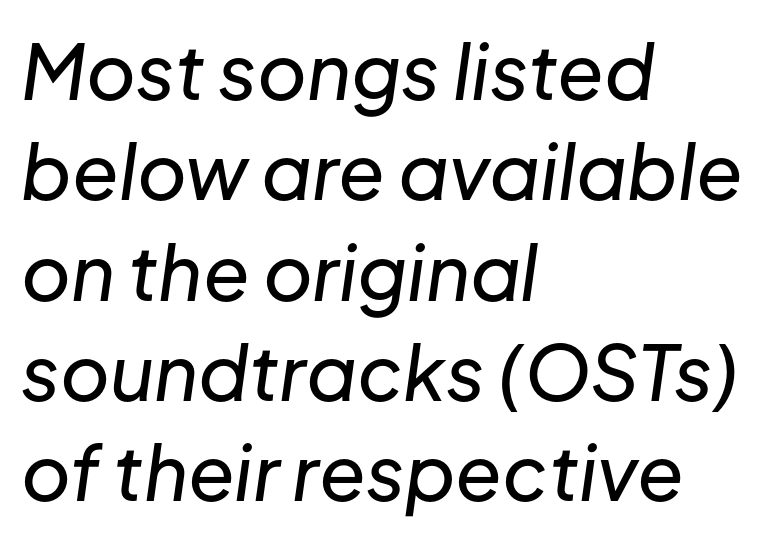
Q: Is the text italic (slanted)? A: Yes, it leans right by about 8 degrees.
Q: Is the text underlined? A: No.
Q: How is the paragraph aligned? A: Left-aligned.
Q: Is the spacing between letters normal or unusually wide? A: Normal.
Q: Is the spacing between lines tight, normal or loose? A: Normal.
Q: Width (condensed, normal, or wide)? A: Normal.
Q: Stroke contrast? A: Low.
Q: x-height? A: Medium.
Q: Monospaced? A: No.
